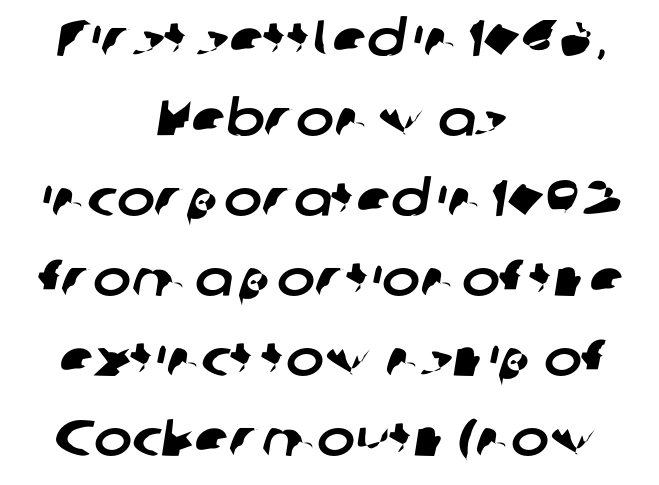
The image shows 51 px sans-serif type; set centered, normal line spacing (1.57x), normal letter spacing, not underlined; low stroke contrast and a medium x-height.
